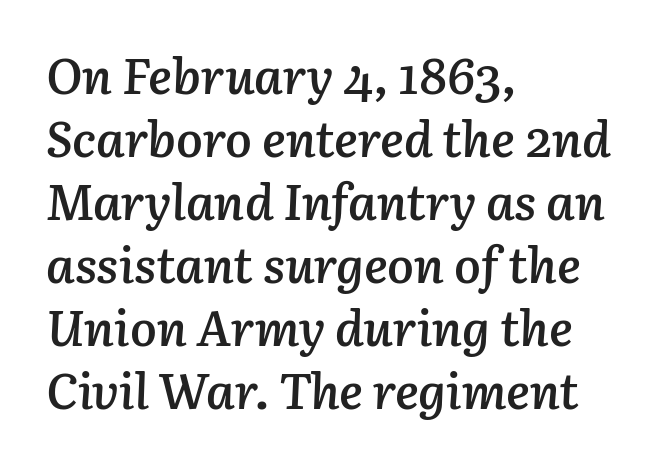
Q: Is the text bold? A: Semi-bold.
Q: Is the text italic (slanted)? A: Yes, it leans right by about 3 degrees.
Q: Is the text underlined? A: No.
Q: How is the paragraph aligned? A: Left-aligned.
Q: Is the spacing between letters normal or unusually wide? A: Normal.
Q: Is the spacing between lines tight, normal or loose? A: Normal.
Q: Width (condensed, normal, or wide)? A: Normal.
Q: Stroke contrast? A: Low.
Q: x-height? A: Medium.
Q: Monospaced? A: No.
